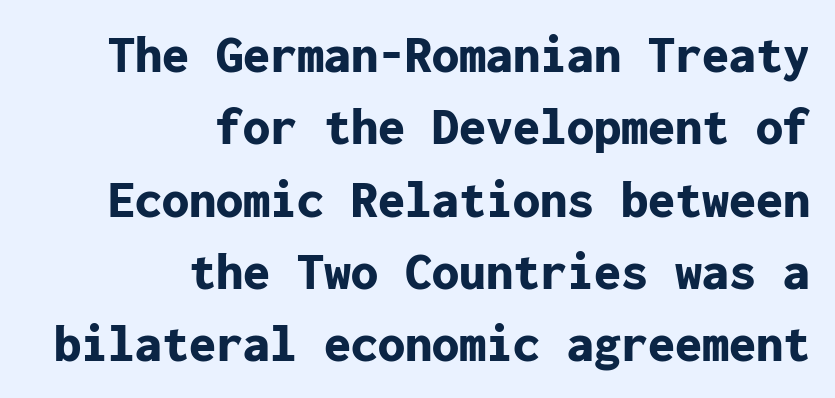
Plain, unruled lines of type. The face used here is a sans, in the tradition of grotesques and geometrics. Designer's note — italics off, roman on. The passage shown is typed in a monospace face where columns stay perfectly aligned. You could call the tracking neutral — neither tight nor loose. Thick stems and heavy bowls — unmistakably bold.
